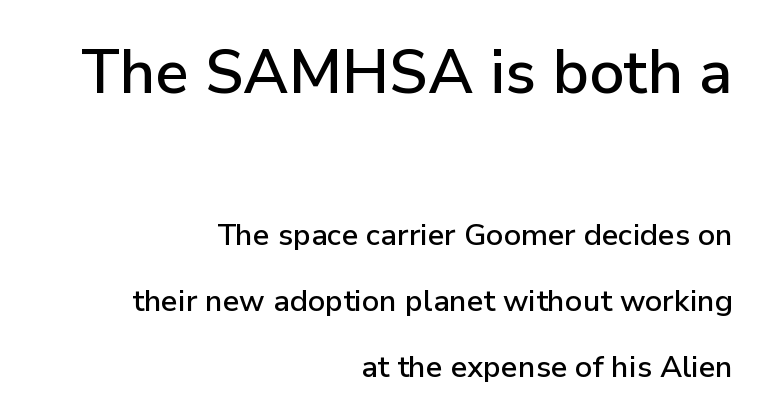
The image shows 61 px sans-serif type, upright; set right-aligned, loose line spacing (2.2x), normal letter spacing, not underlined; the first (top) block is 2.03x larger; low stroke contrast and a medium x-height.
